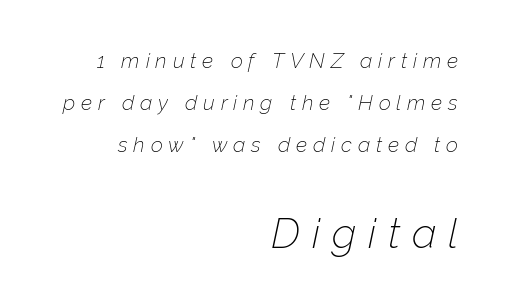
Counters stay open thanks to moderate or lighter strokes. There is plenty of visible air inserted between adjacent glyphs. The face used here appears at its bigger size in the lower chunk. The rendering uses natural spacing where letterforms have individual widths. Letters rest on an invisible, unmarked baseline.
